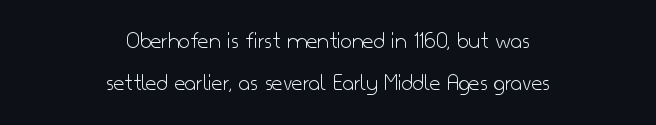
{"italic": "no", "bold": "no", "underline": "no", "align": "center", "line_spacing_ratio": 1.73, "letter_spacing": "normal", "letter_spacing_em": 0.0, "glyph_px": 24}
